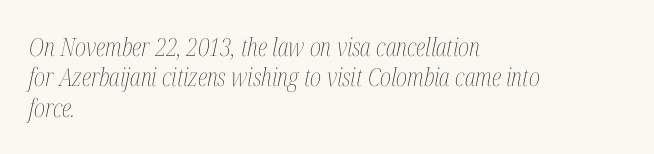
Q: Is the text bold? A: No.
Q: Is the text italic (slanted)? A: Yes, it leans right by about 12 degrees.
Q: Is the text underlined? A: No.
Q: How is the paragraph aligned? A: Left-aligned.
Q: Is the spacing between letters normal or unusually wide? A: Normal.
